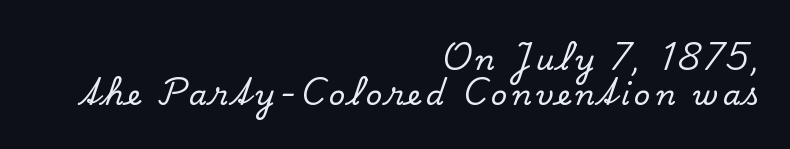
{"serif": "yes", "width": "normal", "stroke_contrast": "low", "x_height": "small", "monospaced": "no", "underline": "no", "align": "right", "line_spacing_ratio": 1.2, "glyph_px": 29}
